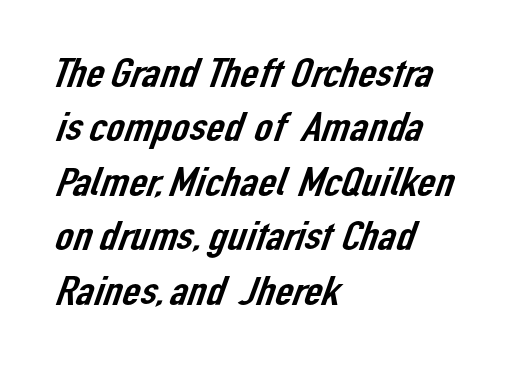
The image shows 40 px sans-serif type; set left-aligned, normal line spacing (1.36x), normal letter spacing, not underlined; low stroke contrast and a medium x-height.
